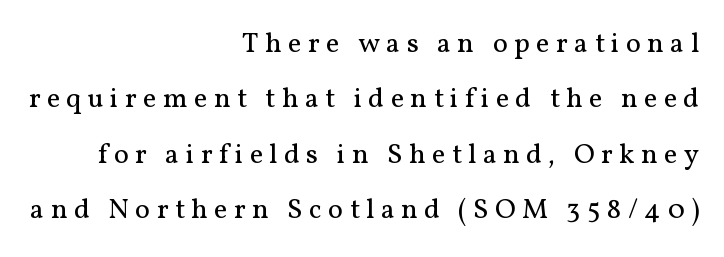
Q: Is the text bold? A: No.
Q: Is the text italic (slanted)? A: No, it is upright.
Q: Is the typeface a serif or a sans-serif typeface? A: Serif.
Q: Is the text underlined? A: No.
Q: How is the paragraph aligned? A: Right-aligned.
Q: Is the spacing between letters normal or unusually wide? A: Unusually wide.
Q: Is the spacing between lines tight, normal or loose? A: Loose.
Q: Width (condensed, normal, or wide)? A: Normal.
Q: Stroke contrast? A: Medium.
Q: x-height? A: Medium.
Q: Monospaced? A: No.
